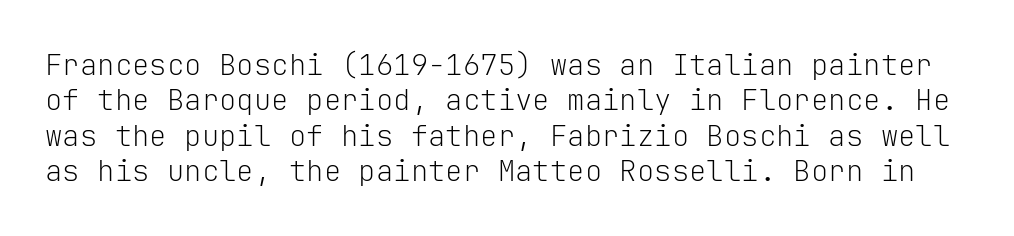
The image shows 29 px light sans-serif type, upright, monospaced; set line spacing 1.22x, normal letter spacing, not underlined; low stroke contrast and a medium x-height.
